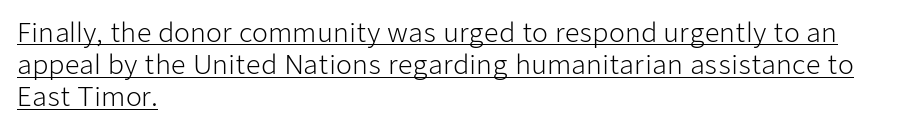
The image shows 26 px text type, upright; set left-aligned, line spacing 1.24x, normal letter spacing, underlined.
